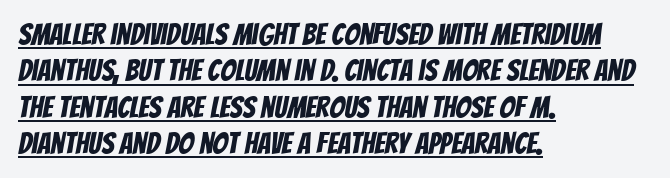
Q: Is the typeface a serif or a sans-serif typeface? A: Sans-serif.
Q: Is the text underlined? A: Yes.
Q: How is the paragraph aligned? A: Left-aligned.
Q: Is the spacing between letters normal or unusually wide? A: Normal.
Q: Width (condensed, normal, or wide)? A: Condensed.
Q: Stroke contrast? A: Low.
Q: x-height? A: Large.
Q: Monospaced? A: No.
